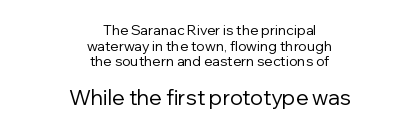
The image shows 21 px text type, upright; set centered, tight line spacing (1.11x), normal letter spacing, not underlined; the second (bottom) block is 1.5x larger.
